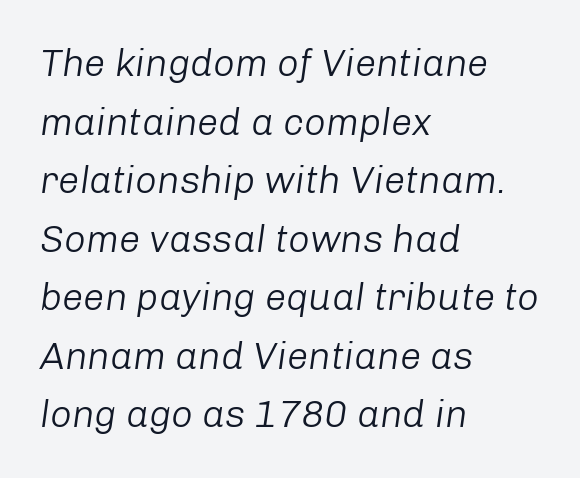
There's an unmistakable incline to the writing here. Short note: letters normally spaced. Is there much room between lines? A standard amount, neither cramped nor airy. Has an underline been added? It has not.
